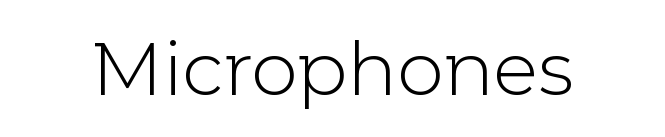
The image shows 74 px light sans-serif type, upright; set normal letter spacing, not underlined; a medium x-height.
